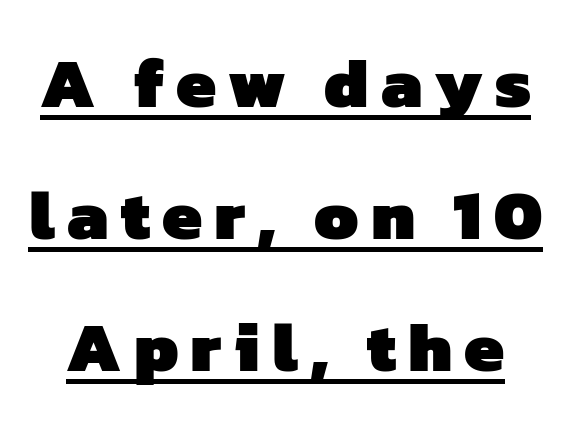
{"serif": "no", "bold": "yes", "weight": "heavy", "width": "normal", "stroke_contrast": "low", "x_height": "medium", "monospaced": "no", "underline": "yes", "line_spacing_ratio": 1.86, "glyph_px": 71}
